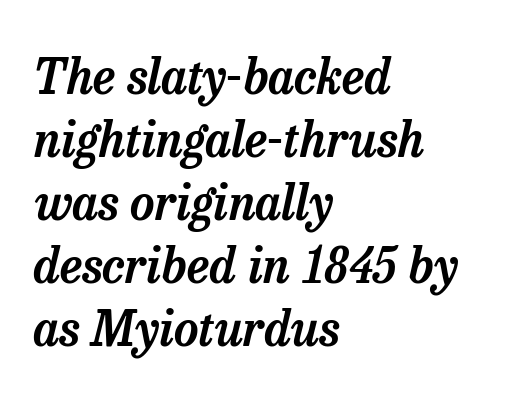
Q: Is the text italic (slanted)? A: Yes, it leans right by about 13 degrees.
Q: Is the typeface a serif or a sans-serif typeface? A: Serif.
Q: Is the text underlined? A: No.
Q: How is the paragraph aligned? A: Left-aligned.
Q: Is the spacing between letters normal or unusually wide? A: Normal.
Q: Is the spacing between lines tight, normal or loose? A: Normal.
Q: Width (condensed, normal, or wide)? A: Normal.
Q: Stroke contrast? A: Low.
Q: x-height? A: Medium.
Q: Monospaced? A: No.
